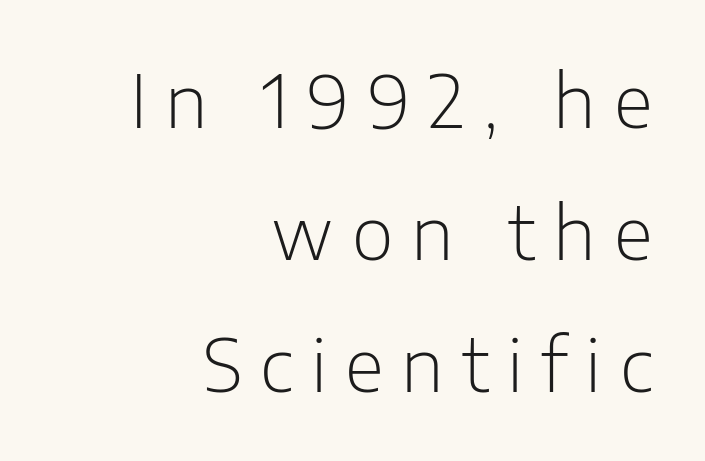
Q: Is the text bold? A: No.
Q: Is the text italic (slanted)? A: No, it is upright.
Q: Is the typeface a serif or a sans-serif typeface? A: Sans-serif.
Q: Is the text underlined? A: No.
Q: How is the paragraph aligned? A: Right-aligned.
Q: Is the spacing between letters normal or unusually wide? A: Unusually wide.
Q: Width (condensed, normal, or wide)? A: Normal.
Q: Stroke contrast? A: Low.
Q: x-height? A: Medium.
Q: Monospaced? A: No.
